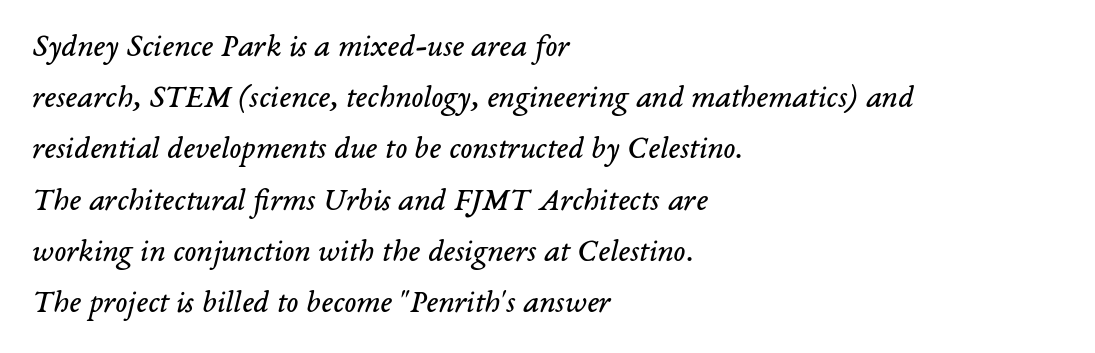
{"serif": "yes", "italic": "yes", "lean": "right", "slant_degrees": 14, "bold": "no", "weight": "regular", "width": "normal", "stroke_contrast": "low", "x_height": "medium", "monospaced": "no", "underline": "no", "align": "left", "line_spacing": "normal", "line_spacing_ratio": 1.6, "letter_spacing": "normal", "letter_spacing_em": 0.0, "glyph_px": 32}
